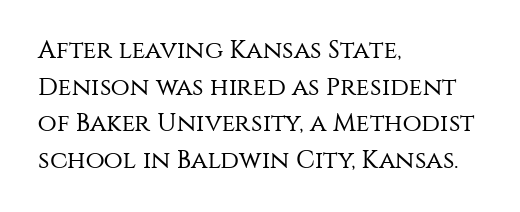
Q: Is the text bold? A: No.
Q: Is the text italic (slanted)? A: No, it is upright.
Q: Is the text underlined? A: No.
Q: How is the paragraph aligned? A: Left-aligned.
Q: Is the spacing between letters normal or unusually wide? A: Normal.
Q: Is the spacing between lines tight, normal or loose? A: Normal.
